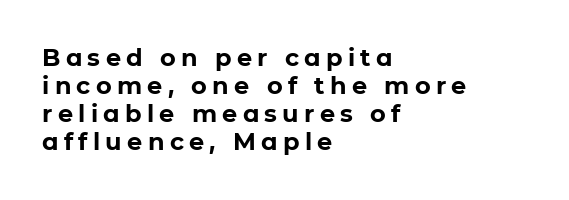
Q: Is the text bold? A: Yes.
Q: Is the text italic (slanted)? A: No, it is upright.
Q: Is the text underlined? A: No.
Q: How is the paragraph aligned? A: Left-aligned.
Q: Is the spacing between letters normal or unusually wide? A: Unusually wide.
